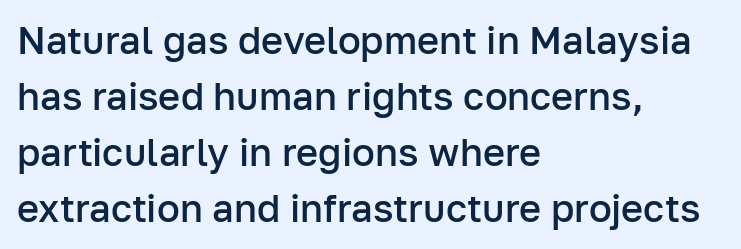
{"serif": "no", "italic": "no", "bold": "semi", "weight": "semibold", "width": "normal", "stroke_contrast": "low", "x_height": "medium", "monospaced": "no", "underline": "no", "align": "left", "line_spacing": "normal", "line_spacing_ratio": 1.47, "letter_spacing": "normal", "letter_spacing_em": 0.0, "glyph_px": 38}
